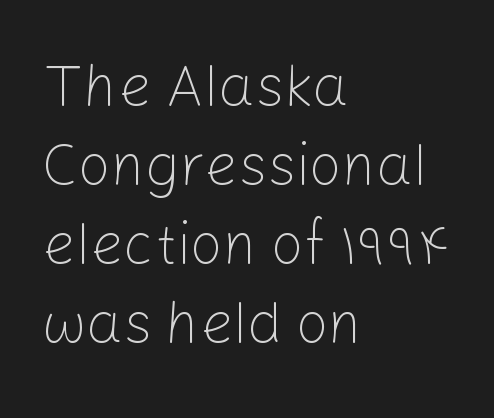
The image shows 58 px light sans-serif type, upright; set left-aligned, normal line spacing (1.36x), normal letter spacing, not underlined; low stroke contrast and a medium x-height.
